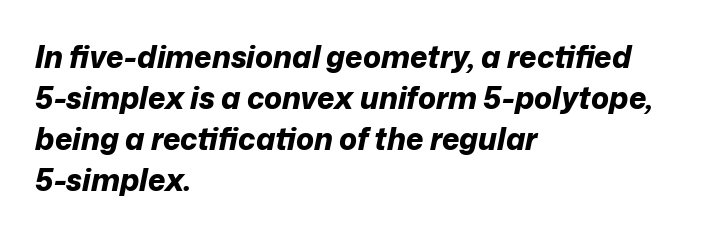
The image shows 30 px bold type, italic (leaning right); set left-aligned, normal line spacing (1.37x), normal letter spacing, not underlined; low stroke contrast and a medium x-height.
